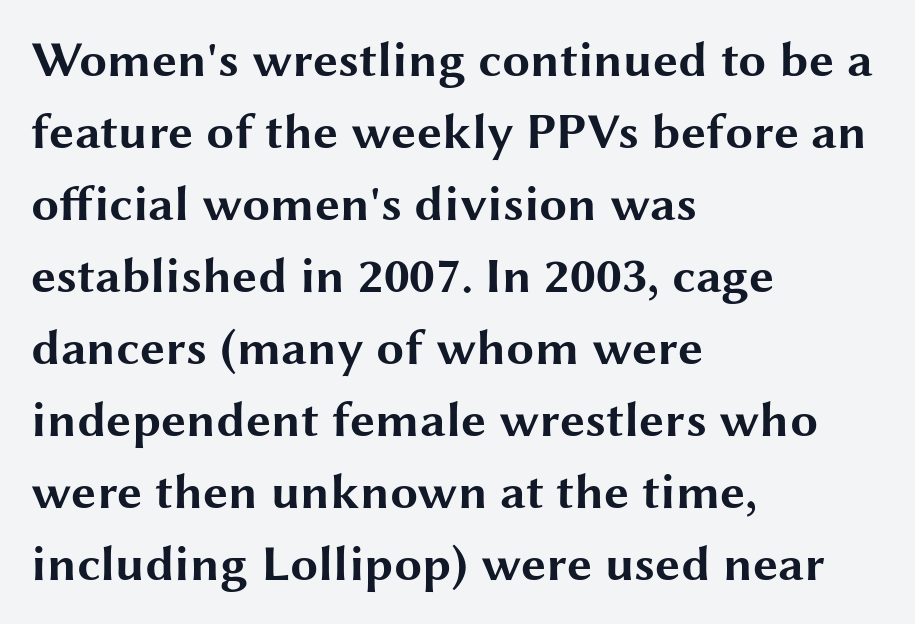
The letters are bold, with thick, heavy strokes. Here the designer chose a conventional face with non-uniform glyph widths. These lines are composed in type without serifs. These lines sit exactly where default settings would place them.
